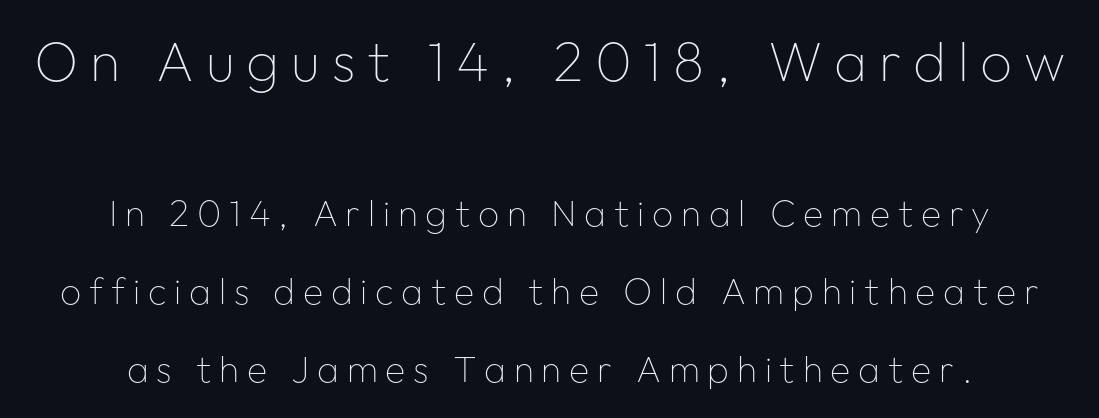
{"serif": "no", "italic": "no", "bold": "no", "weight": "thin", "width": "normal", "stroke_contrast": "low", "x_height": "medium", "monospaced": "no", "underline": "no", "align": "center", "line_spacing": "loose", "line_spacing_ratio": 2.12, "letter_spacing": "wide", "letter_spacing_em": 0.21, "larger_block": "first", "size_ratio": 1.51, "glyph_px": 56}
